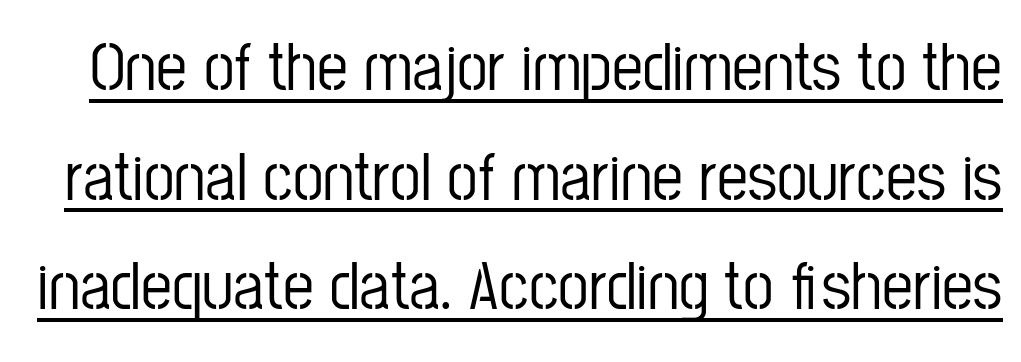
{"serif": "no", "italic": "no", "width": "condensed", "stroke_contrast": "low", "x_height": "medium", "monospaced": "no", "underline": "yes", "line_spacing": "normal", "line_spacing_ratio": 1.59, "letter_spacing": "normal", "letter_spacing_em": 0.0, "glyph_px": 69}
